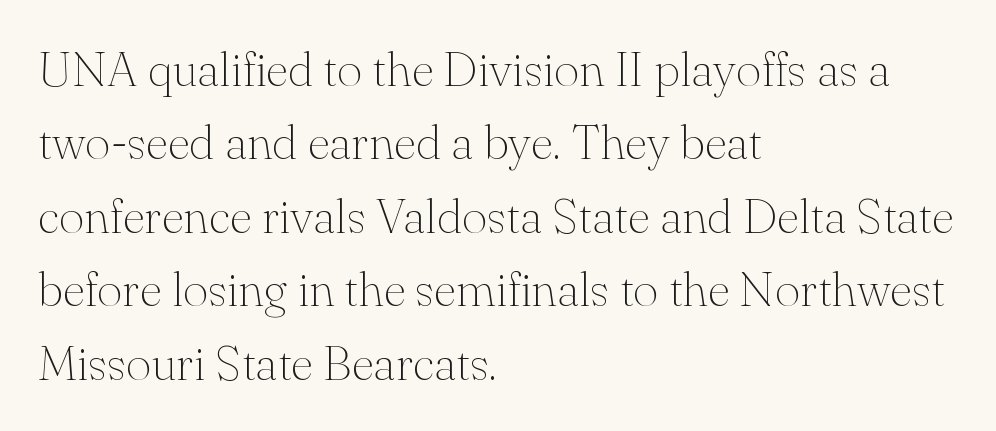
The image shows 49 px thin serif type, upright; set left-aligned, normal line spacing (1.5x), normal letter spacing, not underlined; medium stroke contrast and a small x-height.
